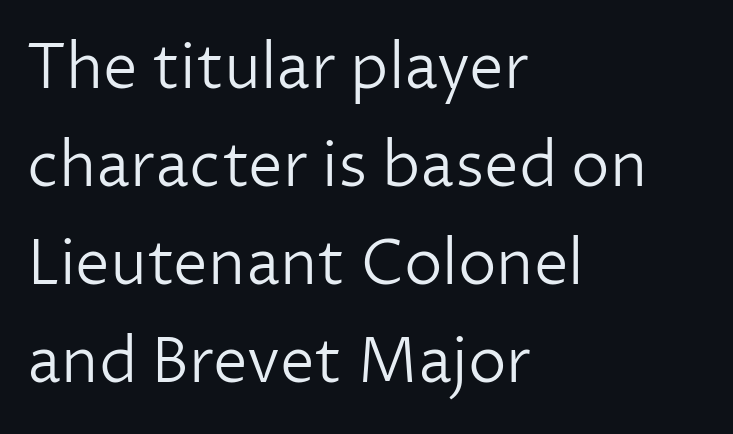
The image shows 62 px light sans-serif type, upright; set left-aligned, normal line spacing (1.58x), normal letter spacing, not underlined; low stroke contrast and a medium x-height.
